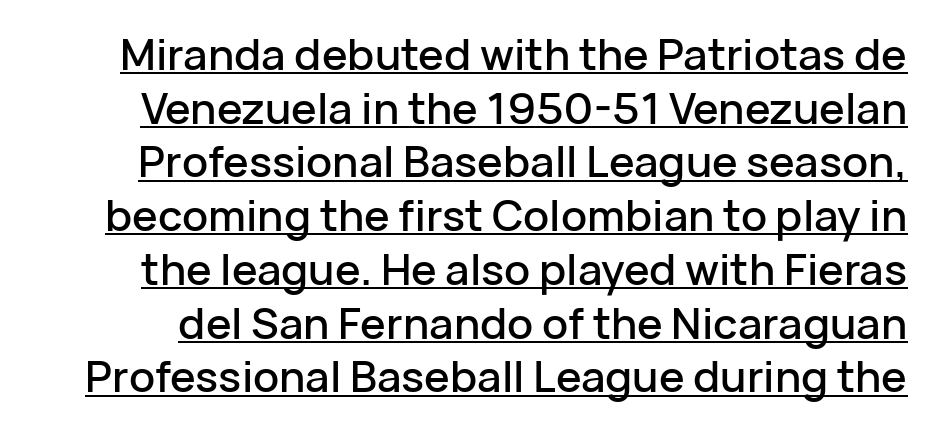
{"serif": "no", "italic": "no", "width": "normal", "stroke_contrast": "low", "x_height": "medium", "monospaced": "no", "underline": "yes", "line_spacing": "normal", "line_spacing_ratio": 1.25, "letter_spacing": "normal", "letter_spacing_em": 0.0, "glyph_px": 43}
